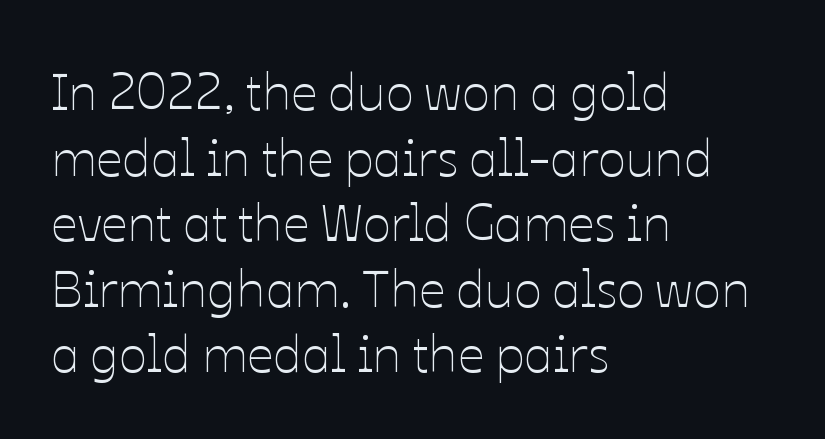
Q: Is the text bold? A: No.
Q: Is the text italic (slanted)? A: No, it is upright.
Q: Is the text underlined? A: No.
Q: How is the paragraph aligned? A: Left-aligned.
Q: Is the spacing between letters normal or unusually wide? A: Normal.
Q: Is the spacing between lines tight, normal or loose? A: Normal.
Q: Width (condensed, normal, or wide)? A: Normal.
Q: Stroke contrast? A: Low.
Q: x-height? A: Medium.
Q: Monospaced? A: No.
